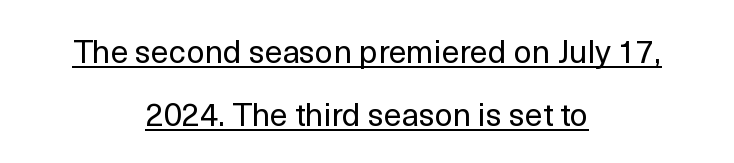
Q: Is the text bold? A: No.
Q: Is the text italic (slanted)? A: No, it is upright.
Q: Is the typeface a serif or a sans-serif typeface? A: Sans-serif.
Q: Is the text underlined? A: Yes.
Q: How is the paragraph aligned? A: Centered.
Q: Is the spacing between letters normal or unusually wide? A: Normal.
Q: Is the spacing between lines tight, normal or loose? A: Loose.
Q: Width (condensed, normal, or wide)? A: Normal.
Q: x-height? A: Medium.
Q: Monospaced? A: No.
